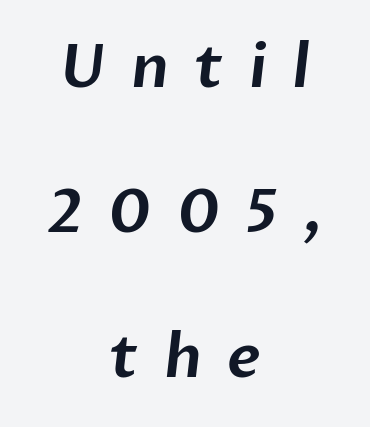
{"serif": "no", "width": "normal", "stroke_contrast": "low", "x_height": "medium", "monospaced": "no", "underline": "no", "align": "center", "line_spacing": "loose", "line_spacing_ratio": 2.42, "letter_spacing": "wide", "letter_spacing_em": 0.42, "glyph_px": 60}
